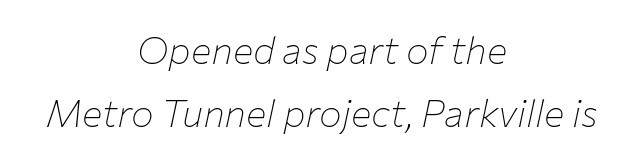
The text block is weighted toward neither margin, spreading evenly from the middle. The space directly below the letters is spotless. The rendering uses natural spacing where letterforms have individual widths. This block has exactly the height ordinary leading produces. What stands out about the letter spacing? Nothing — it is the standard amount.
